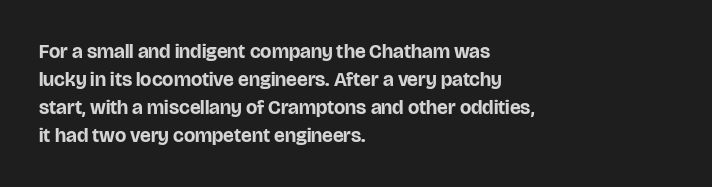
Q: Is the text bold? A: Yes.
Q: Is the text italic (slanted)? A: No, it is upright.
Q: Is the text underlined? A: No.
Q: How is the paragraph aligned? A: Left-aligned.
Q: Is the spacing between letters normal or unusually wide? A: Normal.
Q: Is the spacing between lines tight, normal or loose? A: Normal.
